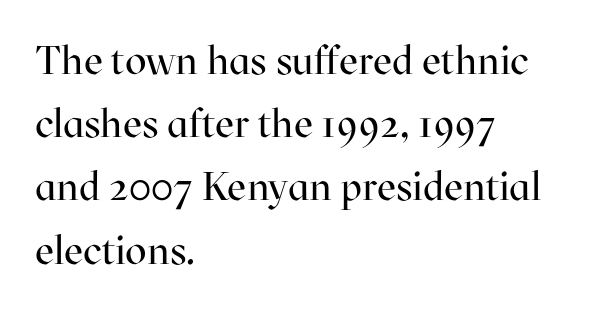
Examine the stroke ends and you'll spot serifs. Spacing verdict: proportional, widths tailored to each character. Normally led — the rows are evenly, conventionally spaced. The font sits on the lighter half of the weight spectrum, regular included.
